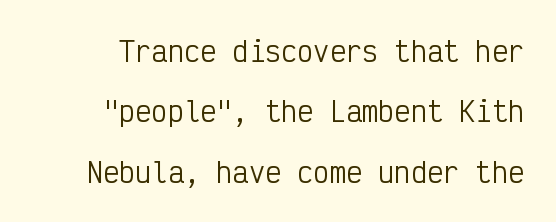
The image shows 27 px text type, upright; set loose line spacing (2.24x), normal letter spacing, not underlined.
